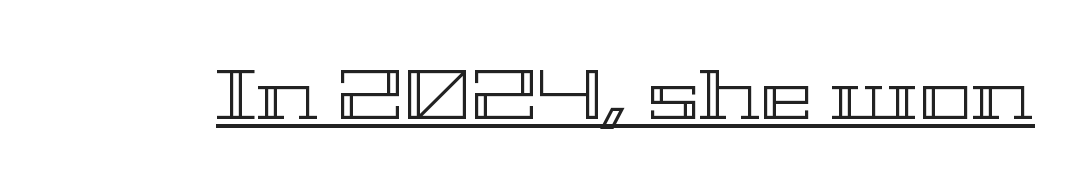
Proportional: the letters do not fall into vertical columns. Posture: vertical. Here the glyphs are tracked normally, forming tight word shapes. A typographer would call this underscored text.
